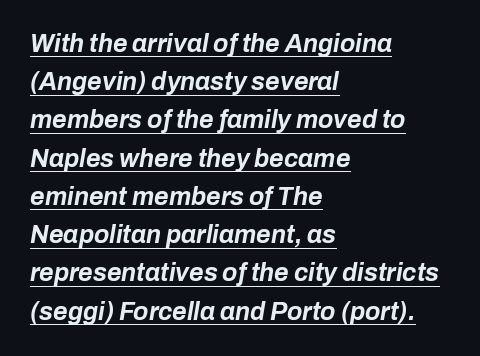
Q: Is the text bold? A: Yes.
Q: Is the text italic (slanted)? A: Yes, it leans right by about 10 degrees.
Q: Is the text underlined? A: Yes.
Q: How is the paragraph aligned? A: Left-aligned.
Q: Is the spacing between letters normal or unusually wide? A: Normal.
Q: Is the spacing between lines tight, normal or loose? A: Normal.
